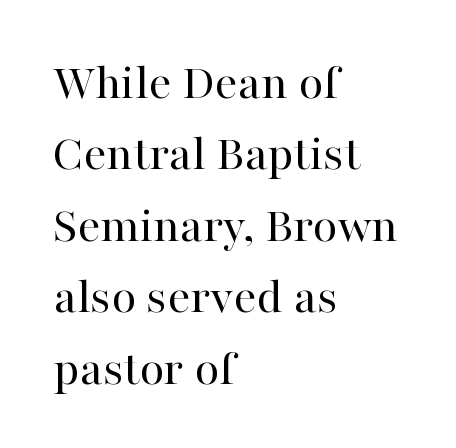
Q: Is the text bold? A: No.
Q: Is the text italic (slanted)? A: No, it is upright.
Q: Is the typeface a serif or a sans-serif typeface? A: Serif.
Q: Is the text underlined? A: No.
Q: How is the paragraph aligned? A: Left-aligned.
Q: Is the spacing between letters normal or unusually wide? A: Normal.
Q: Is the spacing between lines tight, normal or loose? A: Normal.
Q: Width (condensed, normal, or wide)? A: Normal.
Q: Stroke contrast? A: High.
Q: x-height? A: Medium.
Q: Monospaced? A: No.
